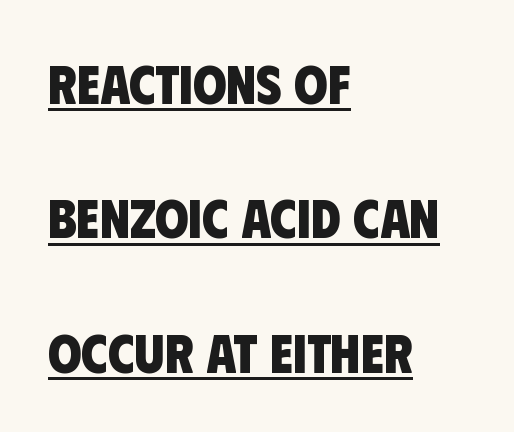
{"serif": "no", "bold": "yes", "weight": "heavy", "width": "condensed", "stroke_contrast": "low", "x_height": "large", "monospaced": "no", "underline": "yes", "align": "left", "line_spacing": "loose", "line_spacing_ratio": 2.49, "letter_spacing": "normal", "letter_spacing_em": 0.0, "glyph_px": 54}
